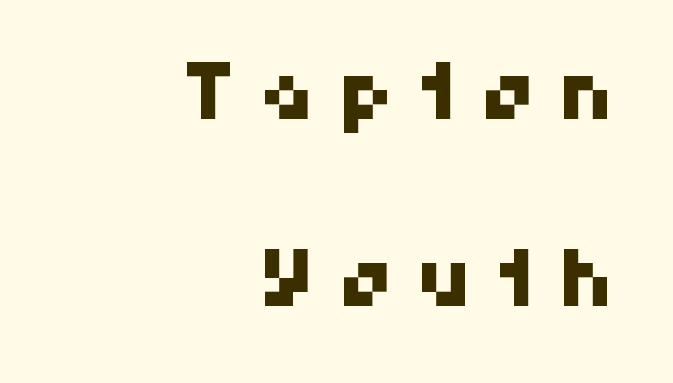
{"serif": "no", "width": "normal", "stroke_contrast": "high", "x_height": "medium", "monospaced": "no", "underline": "no", "align": "right", "line_spacing": "loose", "line_spacing_ratio": 2.37, "letter_spacing": "wide", "letter_spacing_em": 0.27, "glyph_px": 79}
